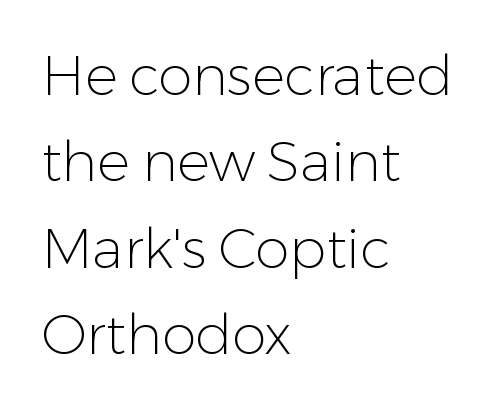
{"serif": "no", "italic": "no", "bold": "no", "weight": "light", "width": "normal", "stroke_contrast": "low", "x_height": "medium", "monospaced": "no", "underline": "no", "align": "left", "line_spacing": "normal", "line_spacing_ratio": 1.57, "letter_spacing": "normal", "letter_spacing_em": 0.0, "glyph_px": 55}
